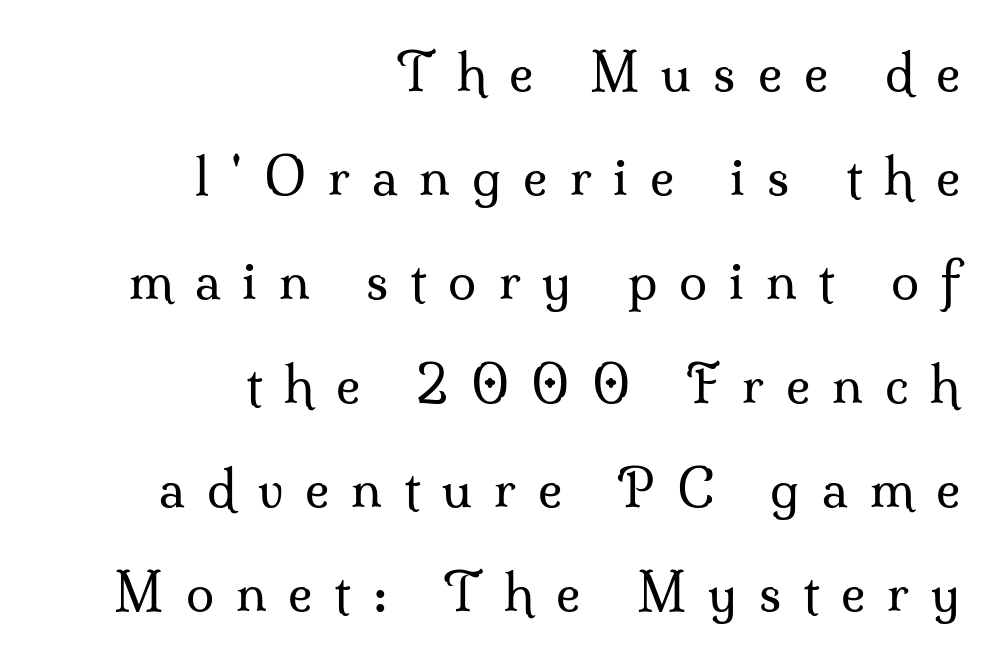
A typesetter would mark this as roman, not italic. Horizontal alignment here is rightward, an uncommon choice for prose. Successive baselines arrive slowly, with a big drop between each. The space beneath each line is pristine and unruled. Varying glyph widths throughout — classic text-font behaviour. How are the letters spaced? Widely, with obvious added tracking.
